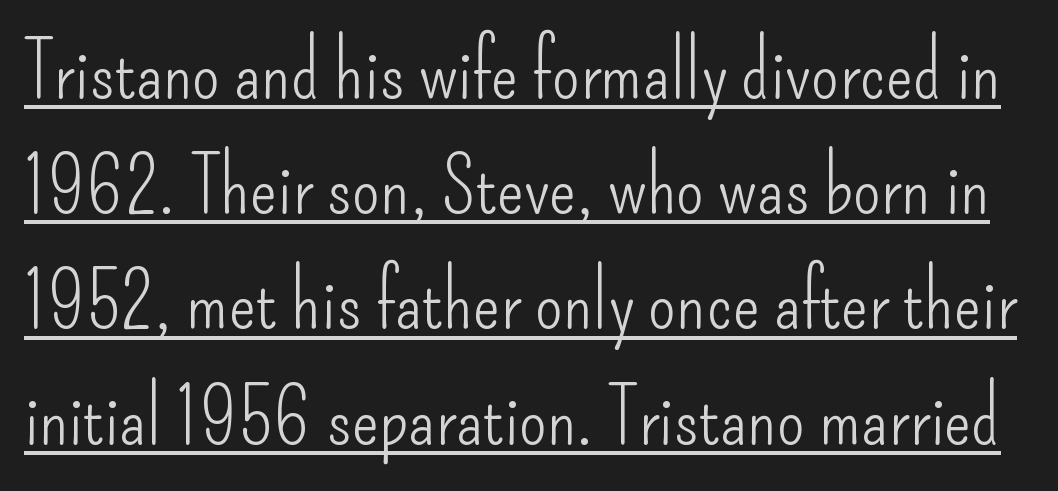
The image shows 80 px light, condensed sans-serif type, upright; set normal line spacing (1.44x), normal letter spacing, underlined; low stroke contrast and a small x-height.
